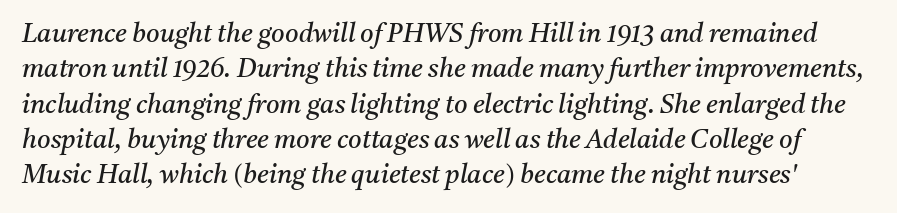
The image shows 26 px text type, italic (leaning right); set normal line spacing (1.36x), normal letter spacing, not underlined.
